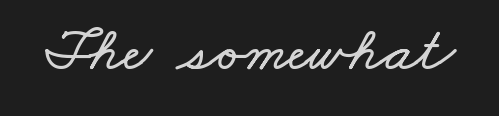
The image shows 63 px wide type; set normal letter spacing, not underlined; low stroke contrast and a small x-height.
